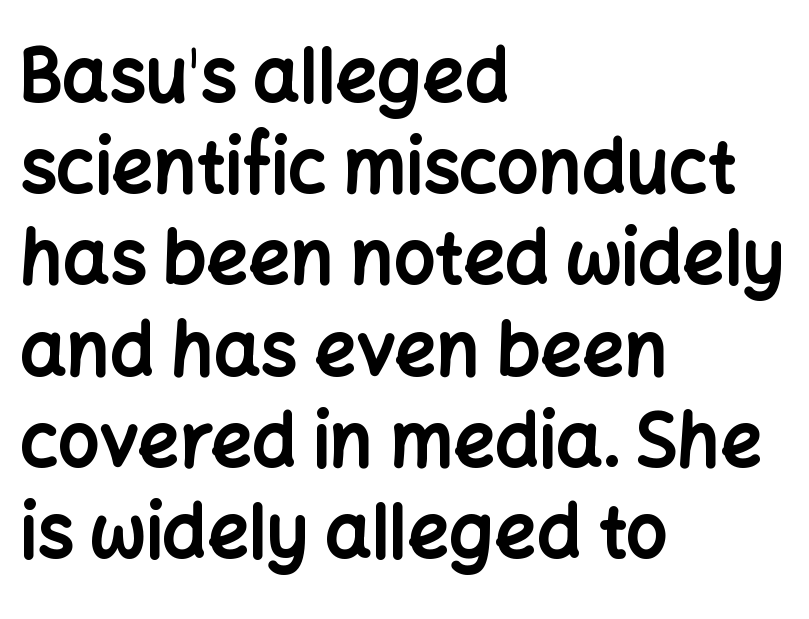
Italic? Not at all — the glyphs are vertical. The space directly below the letters is spotless. Compared with a centered layout, this one pins lines to the left instead. Examine the stroke ends and you'll find no serifs. No extra tracking has been applied to these lines. The rendering uses natural spacing where letterforms have individual widths.
